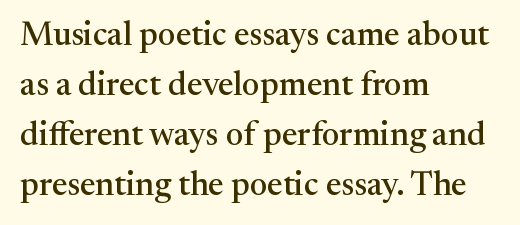
Q: Is the text italic (slanted)? A: No, it is upright.
Q: Is the typeface a serif or a sans-serif typeface? A: Serif.
Q: Is the text underlined? A: No.
Q: How is the paragraph aligned? A: Left-aligned.
Q: Is the spacing between letters normal or unusually wide? A: Normal.
Q: Is the spacing between lines tight, normal or loose? A: Normal.
Q: Width (condensed, normal, or wide)? A: Normal.
Q: Stroke contrast? A: Medium.
Q: x-height? A: Medium.
Q: Monospaced? A: No.
